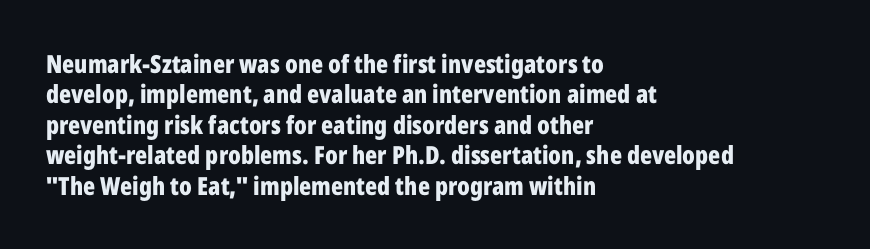
Q: Is the text bold? A: Yes.
Q: Is the text italic (slanted)? A: No, it is upright.
Q: Is the text underlined? A: No.
Q: How is the paragraph aligned? A: Left-aligned.
Q: Is the spacing between letters normal or unusually wide? A: Normal.
